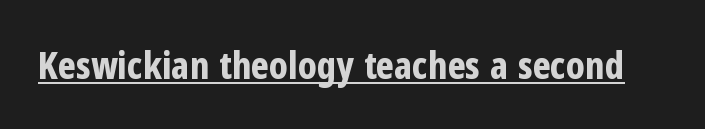
The image shows 38 px bold, condensed sans-serif type, upright; set normal letter spacing, underlined; low stroke contrast and a medium x-height.
